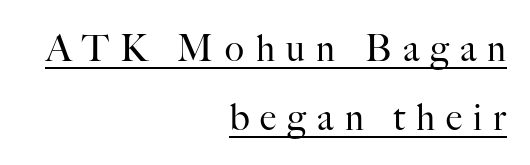
{"serif": "yes", "italic": "no", "bold": "no", "weight": "regular", "width": "normal", "stroke_contrast": "high", "x_height": "small", "monospaced": "no", "underline": "yes", "align": "right", "line_spacing": "loose", "line_spacing_ratio": 1.93, "letter_spacing": "wide", "letter_spacing_em": 0.31, "glyph_px": 36}
